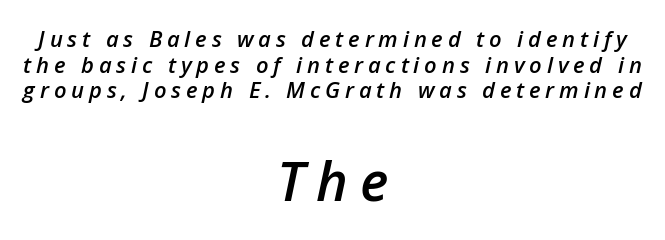
Q: Is the text bold? A: Semi-bold.
Q: Is the text italic (slanted)? A: Yes, it leans right by about 12 degrees.
Q: Is the text underlined? A: No.
Q: How is the paragraph aligned? A: Centered.
Q: Is the spacing between letters normal or unusually wide? A: Unusually wide.
Q: Which block of text is set in a larger size, the first (top) or the second (bottom)? A: The second (bottom) one.
Q: Width (condensed, normal, or wide)? A: Normal.
Q: Stroke contrast? A: Low.
Q: x-height? A: Medium.
Q: Monospaced? A: No.
